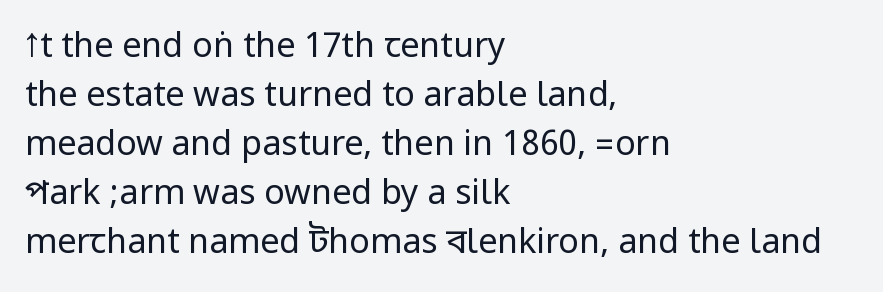
The image shows 34 px regular-weight, condensed sans-serif type, upright; set left-aligned, normal line spacing (1.44x), normal letter spacing, not underlined; low stroke contrast.
